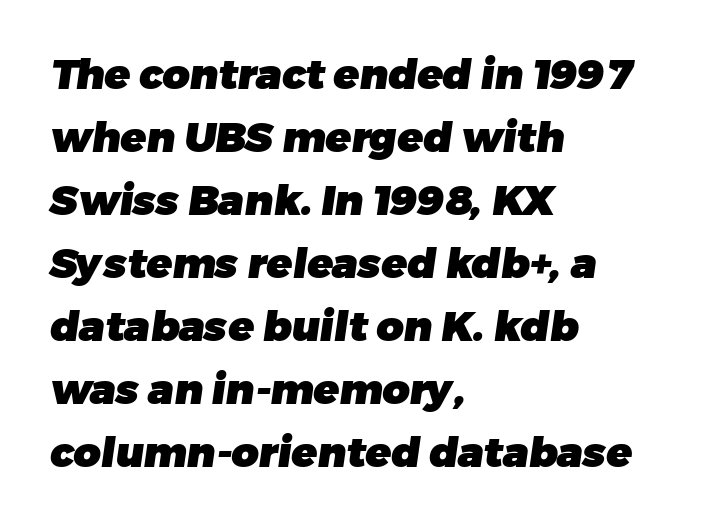
The image shows 42 px heavy sans-serif type; set left-aligned, normal line spacing (1.5x), normal letter spacing, not underlined; low stroke contrast and a medium x-height.
